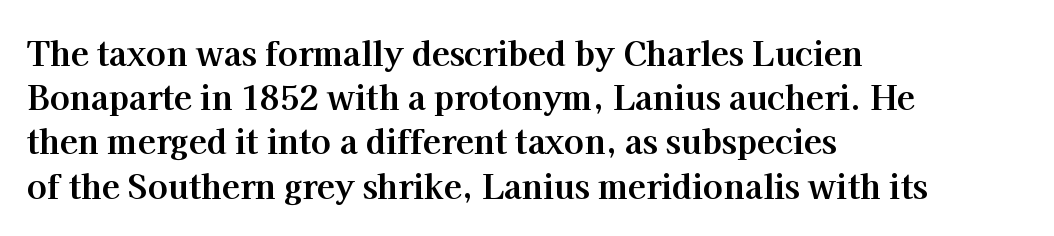
The image shows 33 px bold serif type, upright; set left-aligned, normal line spacing (1.34x), normal letter spacing, not underlined; high stroke contrast and a medium x-height.
